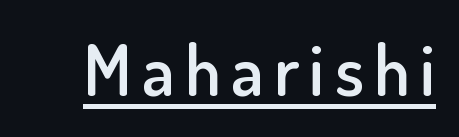
The characters display no serif detailing; their extremities are plain. A typesetter would call this proportional, since set widths differ per character. Is there any slant? The stems are plumb. Weight check: semibold — heavier than regular, not quite bold.
